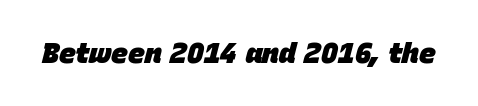
The image shows 28 px heavy type, italic (leaning right); set normal letter spacing, not underlined; low stroke contrast and a large x-height.
